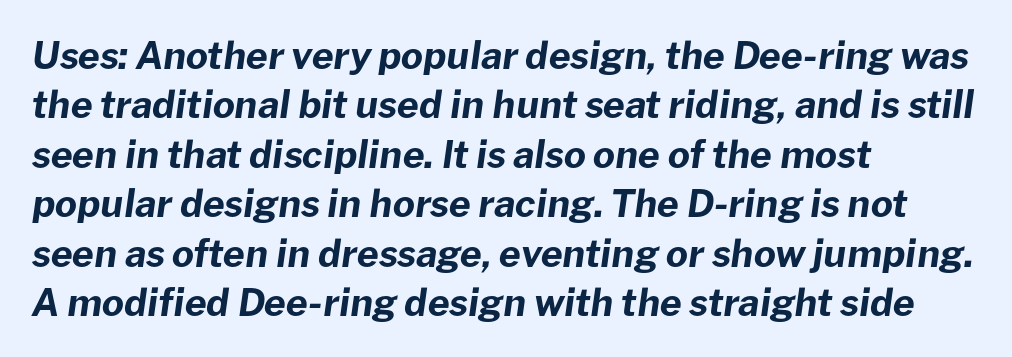
Q: Is the text bold? A: Yes.
Q: Is the text italic (slanted)? A: Yes, it leans right by about 8 degrees.
Q: Is the text underlined? A: No.
Q: How is the paragraph aligned? A: Left-aligned.
Q: Is the spacing between letters normal or unusually wide? A: Normal.
Q: Is the spacing between lines tight, normal or loose? A: Normal.
Q: Width (condensed, normal, or wide)? A: Normal.
Q: Stroke contrast? A: Low.
Q: x-height? A: Medium.
Q: Monospaced? A: No.
